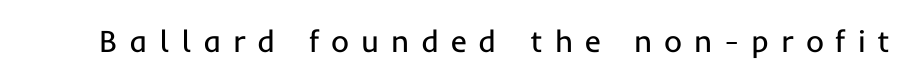
Stem width sits at or under what a default text font uses. This sample uses an upright cut, with every glyph sitting square on the baseline. Only glyphs here, with clear space below each row. You could only call the tracking loose — the letters float apart. Each letter keeps its own natural width here, so spacing adapts to shape.
